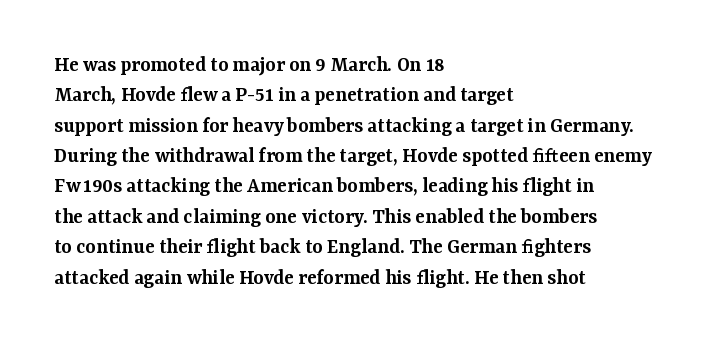
The image shows 22 px text type, upright; set left-aligned, normal line spacing (1.38x), normal letter spacing, not underlined.
